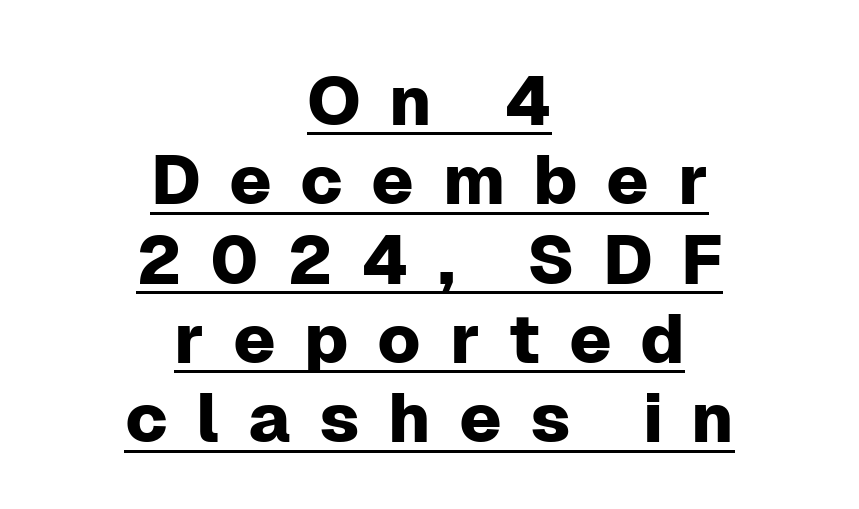
The image shows 69 px sans-serif type, upright; set centered, tight line spacing (1.15x), unusually wide letter spacing (+0.41 em), underlined; low stroke contrast and a medium x-height.
